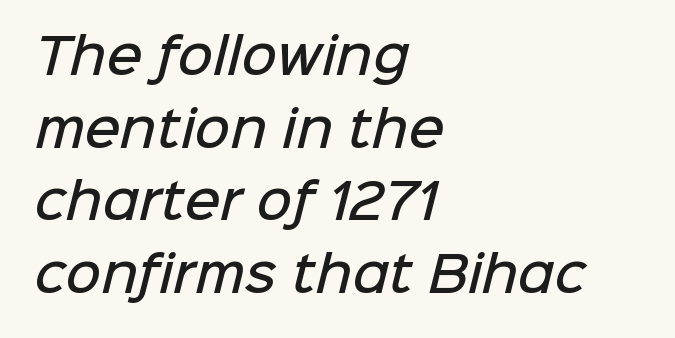
The image shows 49 px semibold sans-serif type; set left-aligned, normal line spacing (1.48x), normal letter spacing, not underlined; low stroke contrast and a medium x-height.
